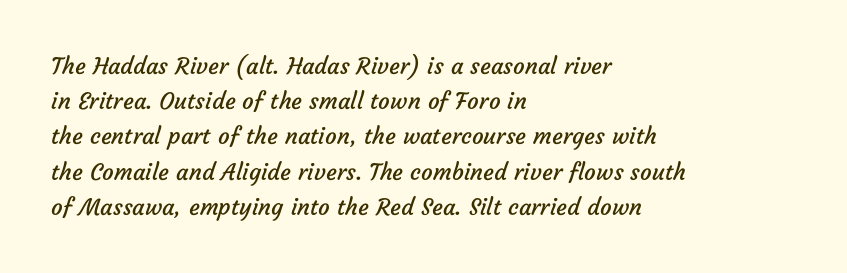
The string is rendered with underlining switched off. Each line starts at the same left margin while the right side varies. Quick note: interline space is typical. Stems and bowls with no extra thickness — not bold.
